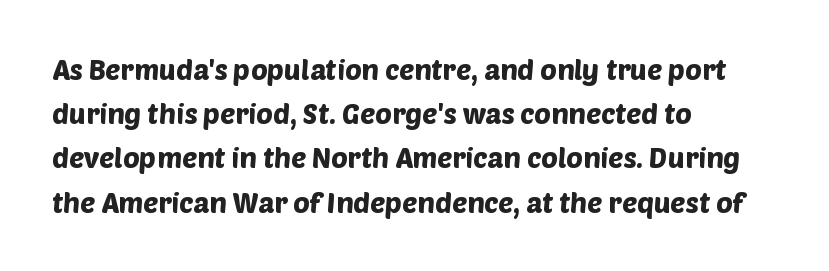
The image shows 28 px sans-serif type; set left-aligned, normal line spacing (1.58x), normal letter spacing, not underlined; low stroke contrast and a large x-height.
